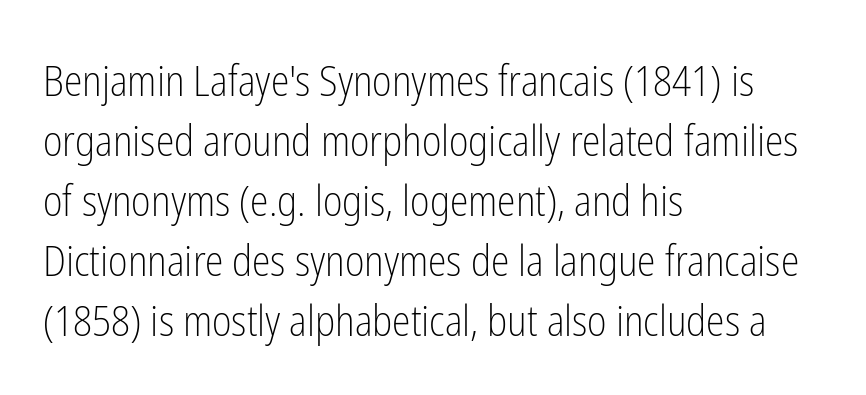
{"serif": "no", "italic": "no", "bold": "no", "weight": "light", "width": "condensed", "stroke_contrast": "low", "x_height": "medium", "monospaced": "no", "underline": "no", "align": "left", "line_spacing": "normal", "line_spacing_ratio": 1.43, "letter_spacing": "normal", "letter_spacing_em": 0.0, "glyph_px": 42}
